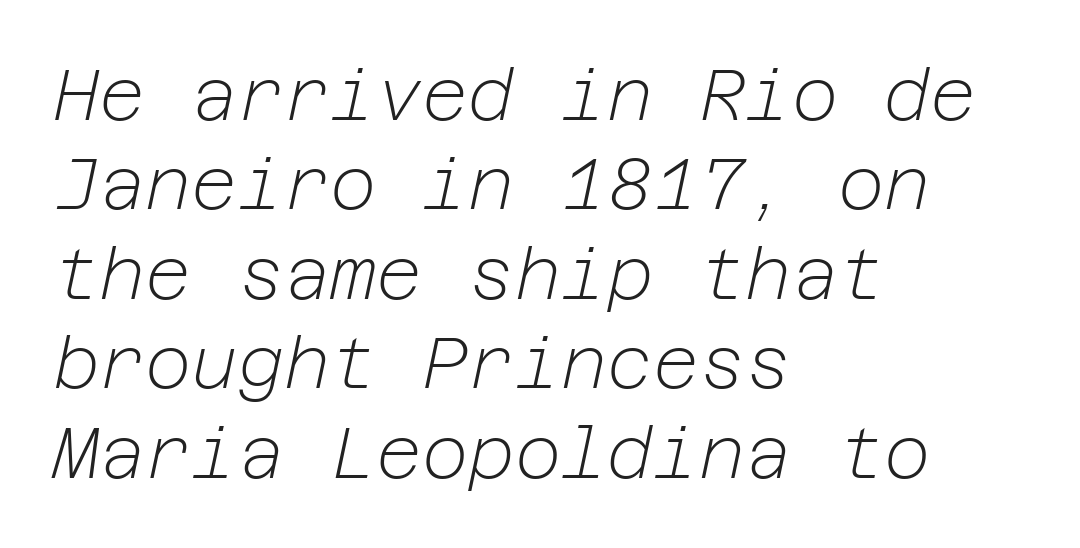
Q: Is the text bold? A: No.
Q: Is the text italic (slanted)? A: Yes, it leans right by about 12 degrees.
Q: Is the text underlined? A: No.
Q: How is the paragraph aligned? A: Left-aligned.
Q: Is the spacing between letters normal or unusually wide? A: Normal.
Q: Is the spacing between lines tight, normal or loose? A: Normal.
Q: Width (condensed, normal, or wide)? A: Normal.
Q: Stroke contrast? A: Low.
Q: x-height? A: Medium.
